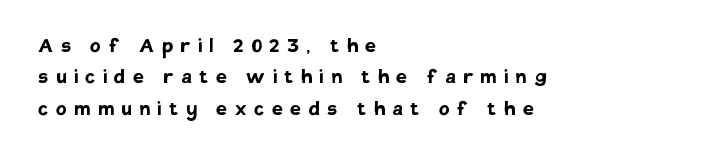
In terms of posture, this sample is upright. A full-strength bold gives these letters their thick strokes. Leading: standard. Beneath every word, the page is bare.
